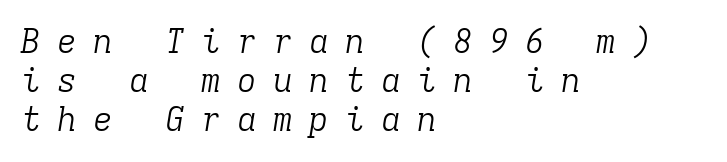
The image shows 33 px light serif type, italic (leaning right), monospaced; set left-aligned, line spacing 1.18x, unusually wide letter spacing (+0.49 em), not underlined; low stroke contrast and a medium x-height.
